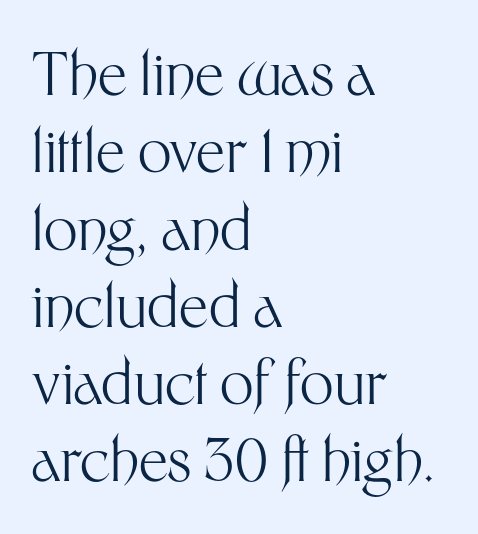
The image shows 59 px light sans-serif type, upright; set left-aligned, normal line spacing (1.31x), normal letter spacing, not underlined; medium stroke contrast and a medium x-height.
